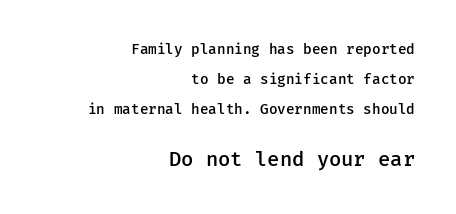
{"italic": "no", "bold": "semi", "underline": "no", "align": "right", "line_spacing": "loose", "line_spacing_ratio": 2.14, "letter_spacing": "normal", "letter_spacing_em": 0.0, "larger_block": "second", "size_ratio": 1.43, "glyph_px": 20}
